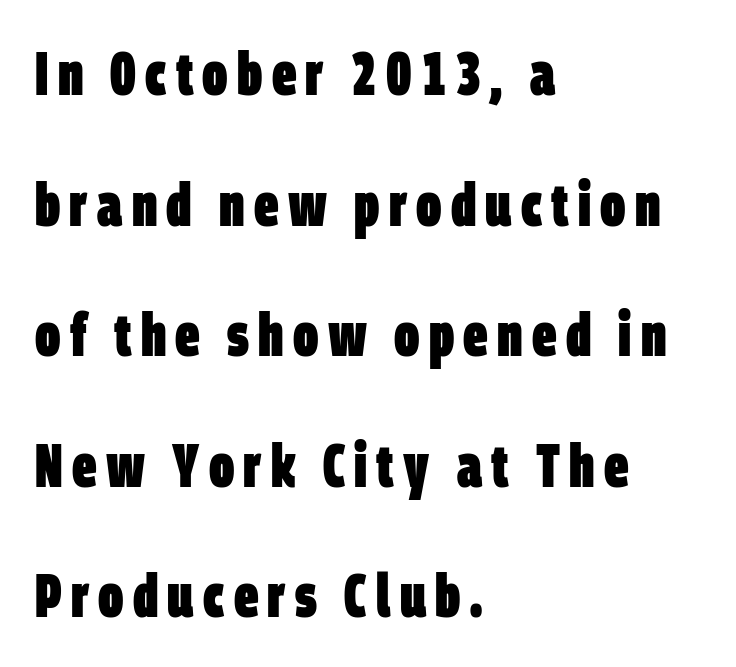
{"serif": "no", "bold": "yes", "weight": "heavy", "width": "condensed", "stroke_contrast": "low", "x_height": "large", "monospaced": "no", "underline": "no", "align": "left", "line_spacing": "loose", "line_spacing_ratio": 2.14, "glyph_px": 61}
